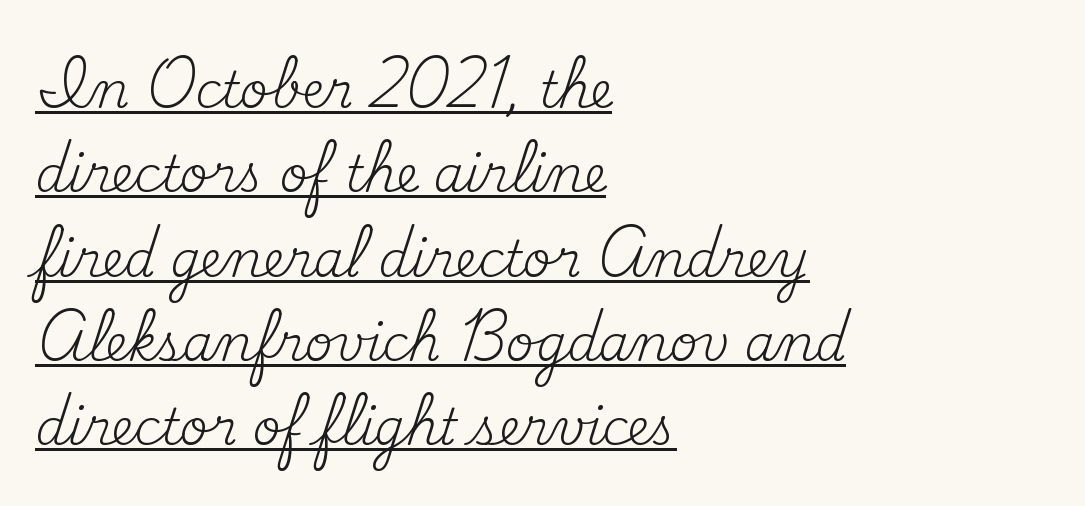
{"serif": "yes", "bold": "no", "weight": "regular", "width": "normal", "stroke_contrast": "medium", "x_height": "small", "monospaced": "no", "underline": "yes", "align": "left", "line_spacing_ratio": 1.72, "letter_spacing": "normal", "letter_spacing_em": 0.0, "glyph_px": 49}
